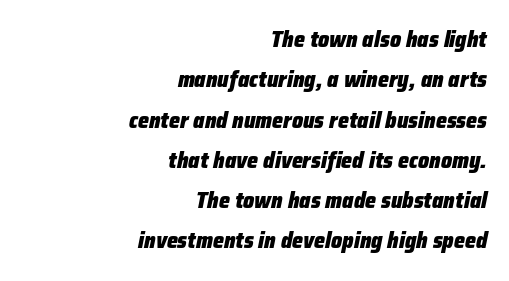
Q: Is the text bold? A: Yes.
Q: Is the text italic (slanted)? A: Yes, it leans right by about 12 degrees.
Q: Is the text underlined? A: No.
Q: How is the paragraph aligned? A: Right-aligned.
Q: Is the spacing between letters normal or unusually wide? A: Normal.
